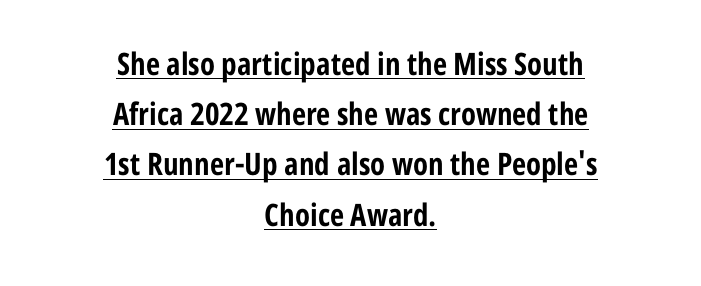
{"serif": "no", "italic": "no", "bold": "yes", "weight": "bold", "width": "condensed", "stroke_contrast": "low", "x_height": "medium", "monospaced": "no", "underline": "yes", "align": "center", "line_spacing": "normal", "line_spacing_ratio": 1.62, "letter_spacing": "normal", "letter_spacing_em": 0.0, "glyph_px": 31}
